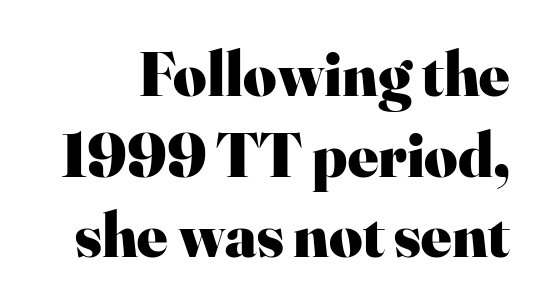
The image shows 64 px heavy serif type, upright; set normal line spacing (1.26x), normal letter spacing, not underlined; high stroke contrast and a small x-height.
